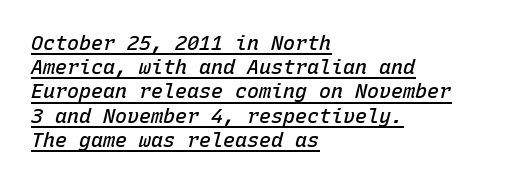
{"italic": "yes", "lean": "right", "slant_degrees": 15, "bold": "semi", "underline": "yes", "align": "left", "line_spacing_ratio": 1.21, "letter_spacing": "normal", "letter_spacing_em": 0.0, "glyph_px": 20}
